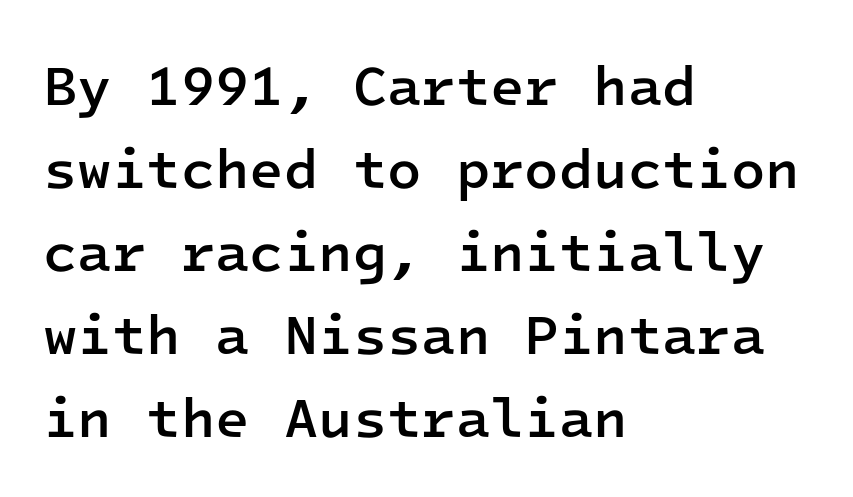
Q: Is the text bold? A: Semi-bold.
Q: Is the text italic (slanted)? A: No, it is upright.
Q: Is the typeface a serif or a sans-serif typeface? A: Sans-serif.
Q: Is the text underlined? A: No.
Q: How is the paragraph aligned? A: Left-aligned.
Q: Is the spacing between letters normal or unusually wide? A: Normal.
Q: Is the spacing between lines tight, normal or loose? A: Normal.
Q: Width (condensed, normal, or wide)? A: Normal.
Q: Stroke contrast? A: Low.
Q: x-height? A: Medium.
Q: Monospaced? A: Yes.
